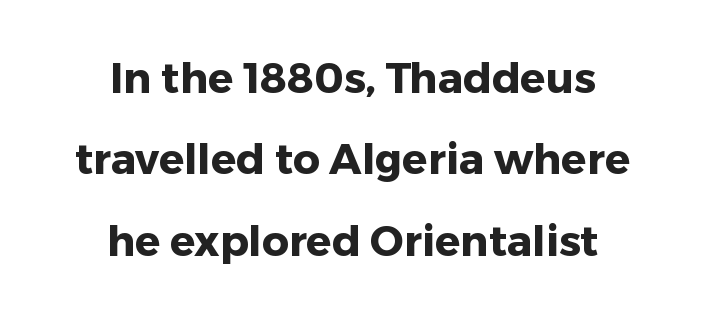
The glyphs have the mass of a bold cut. One-word summary of the alignment: center. The glyphs are unaccompanied by any horizontal stroke below them. Does the leading feel generous? Absolutely, it's lavish. Do the letters lean? They stand straight. Is this a fixed-width face? No — the glyphs have proportional, varying widths.
